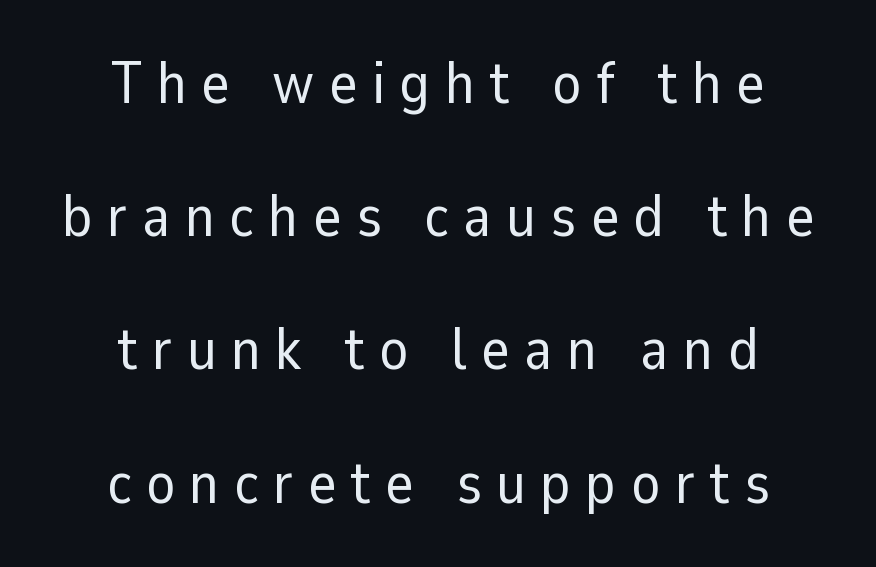
{"serif": "no", "italic": "no", "bold": "no", "weight": "regular", "width": "normal", "stroke_contrast": "low", "x_height": "medium", "monospaced": "no", "underline": "no", "align": "center", "line_spacing": "loose", "line_spacing_ratio": 2.22, "letter_spacing": "wide", "letter_spacing_em": 0.24, "glyph_px": 60}
